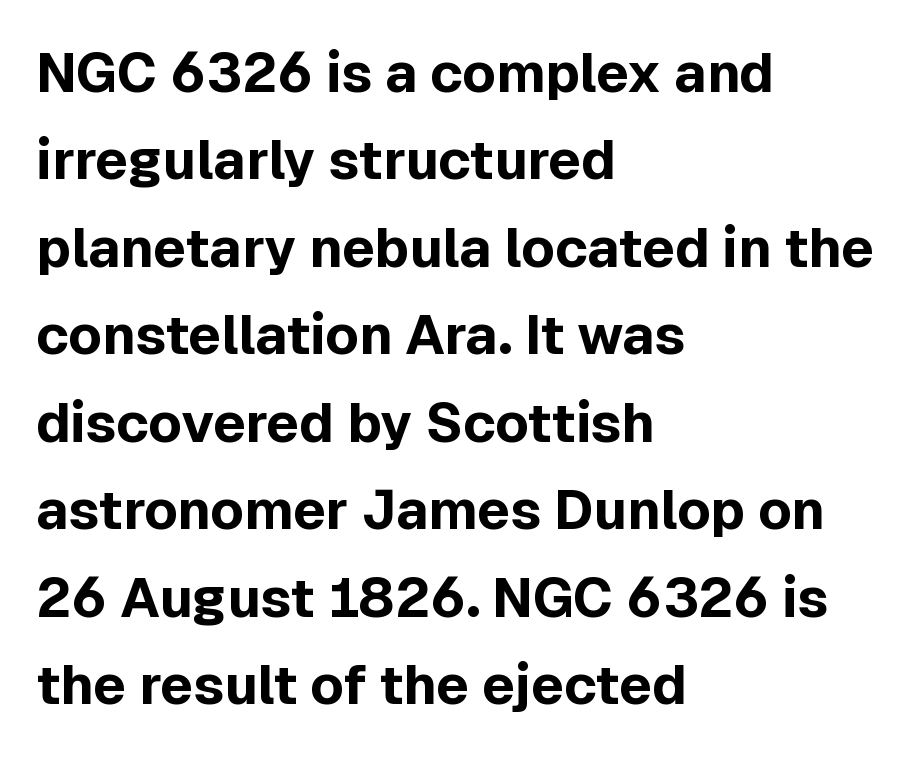
The image shows 55 px bold sans-serif type, upright; set left-aligned, normal line spacing (1.59x), normal letter spacing, not underlined; a medium x-height.
